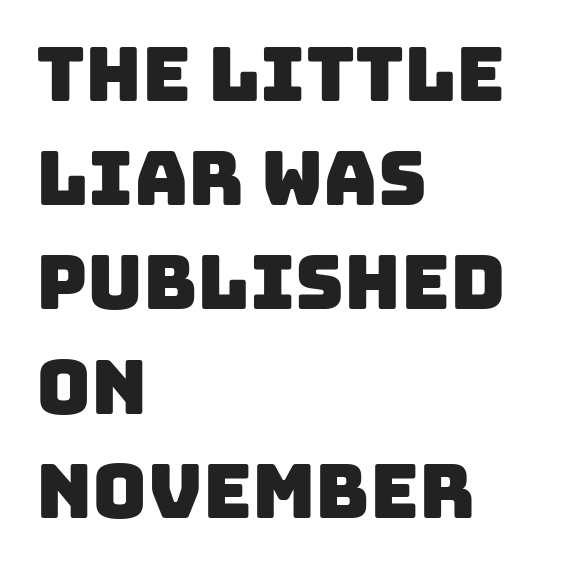
Q: Is the typeface a serif or a sans-serif typeface? A: Sans-serif.
Q: Is the text underlined? A: No.
Q: How is the paragraph aligned? A: Left-aligned.
Q: Is the spacing between letters normal or unusually wide? A: Normal.
Q: Is the spacing between lines tight, normal or loose? A: Normal.
Q: Width (condensed, normal, or wide)? A: Normal.
Q: Stroke contrast? A: Low.
Q: x-height? A: Large.
Q: Monospaced? A: No.
